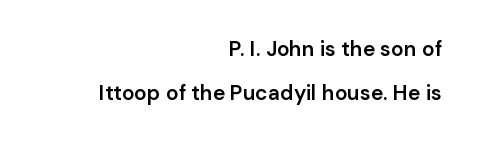
The image shows 21 px text type, upright; set right-aligned, loose line spacing (2.1x), normal letter spacing, not underlined.
